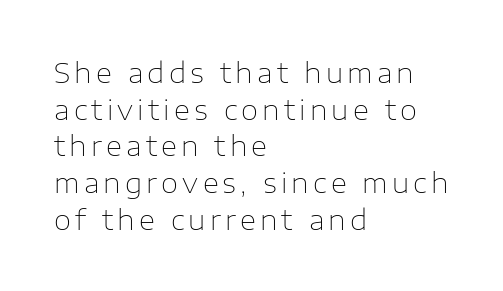
{"serif": "no", "italic": "no", "bold": "no", "weight": "thin", "width": "normal", "stroke_contrast": "low", "x_height": "medium", "monospaced": "no", "underline": "no", "align": "left", "line_spacing": "normal", "line_spacing_ratio": 1.31, "glyph_px": 28}
